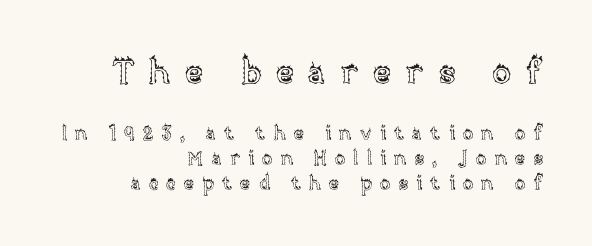
{"italic": "no", "width": "normal", "x_height": "large", "monospaced": "no", "underline": "no", "align": "right", "line_spacing": "normal", "line_spacing_ratio": 1.3, "letter_spacing": "wide", "letter_spacing_em": 0.43, "larger_block": "first", "size_ratio": 1.79, "glyph_px": 34}
